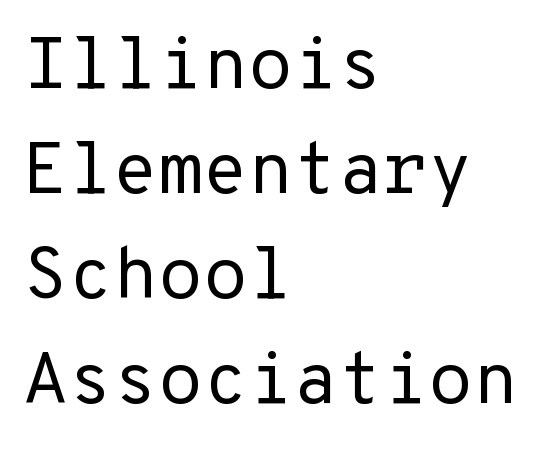
{"serif": "no", "italic": "no", "bold": "no", "weight": "regular", "width": "normal", "stroke_contrast": "low", "x_height": "medium", "underline": "no", "align": "left", "line_spacing": "normal", "line_spacing_ratio": 1.44, "letter_spacing": "normal", "letter_spacing_em": 0.0, "glyph_px": 73}
